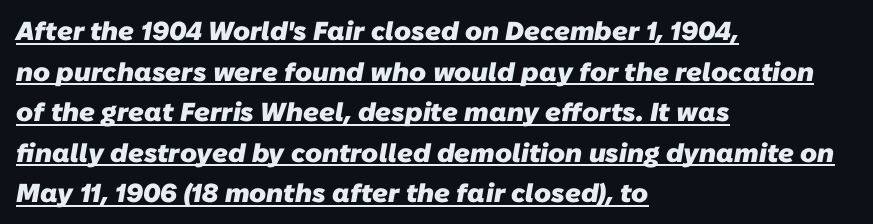
The image shows 26 px bold type; set left-aligned, normal line spacing (1.56x), normal letter spacing, underlined.
